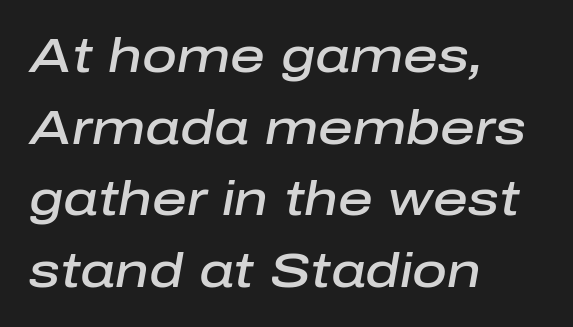
The block of text has a typical density, with ordinary space between rows. Decoration check: the copy has no underline. Rendered with sloped, italic letterforms. The rendering uses natural spacing where letterforms have individual widths. The font is running at a semibold setting, under full bold. Words appear dense and cohesive because spacing is normal.
